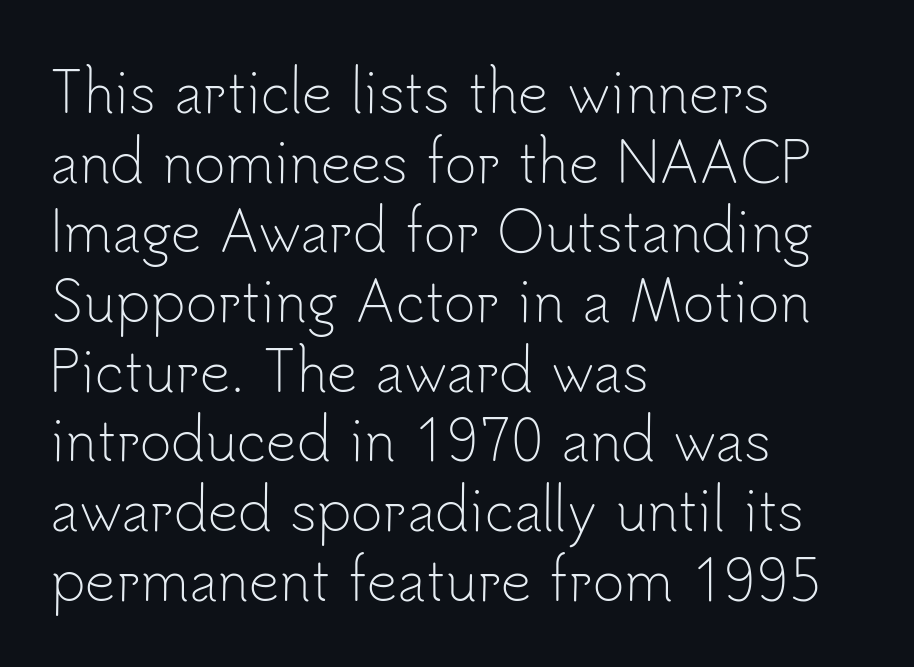
Classification — sans serif. Is this a fixed-width face? No — the glyphs have proportional, varying widths. These lines were composed using upright roman letters. Vertical spacing — default.
